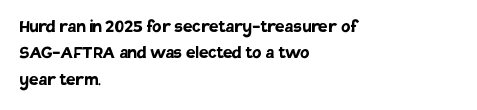
The image shows 21 px bold type, upright; set left-aligned, normal line spacing (1.26x), normal letter spacing, not underlined.
